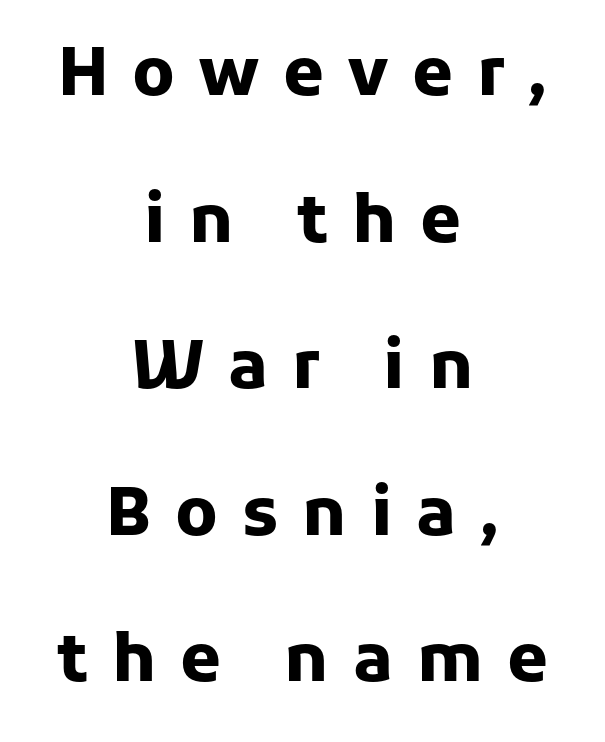
The image shows 66 px heavy sans-serif type, upright; set centered, loose line spacing (2.22x), unusually wide letter spacing (+0.36 em), not underlined; low stroke contrast and a medium x-height.
